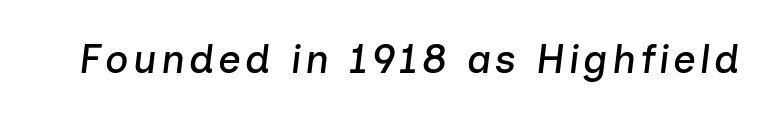
Q: Is the text italic (slanted)? A: Yes, it leans right by about 7 degrees.
Q: Is the text underlined? A: No.
Q: Width (condensed, normal, or wide)? A: Normal.
Q: Stroke contrast? A: Low.
Q: x-height? A: Medium.
Q: Monospaced? A: No.
